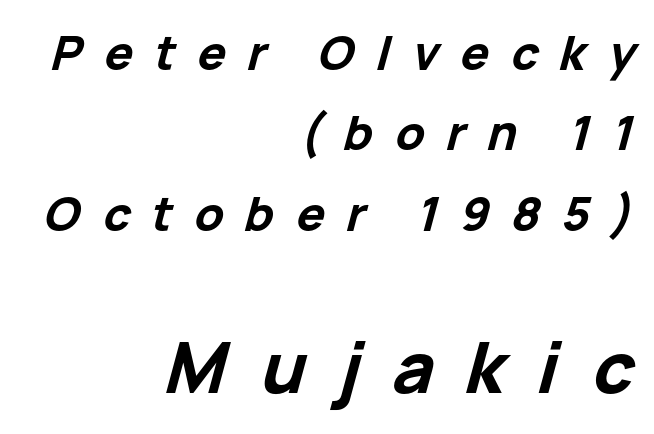
Decoration check: the copy has no underline. Typesetter's note: full bold, strokes at maximum text heaviness. The passage shown begins with its smaller block and ends with its larger one. Varying glyph widths throughout — classic text-font behaviour. Reading down the block, your eye finds every line finishing at a fixed right position.
